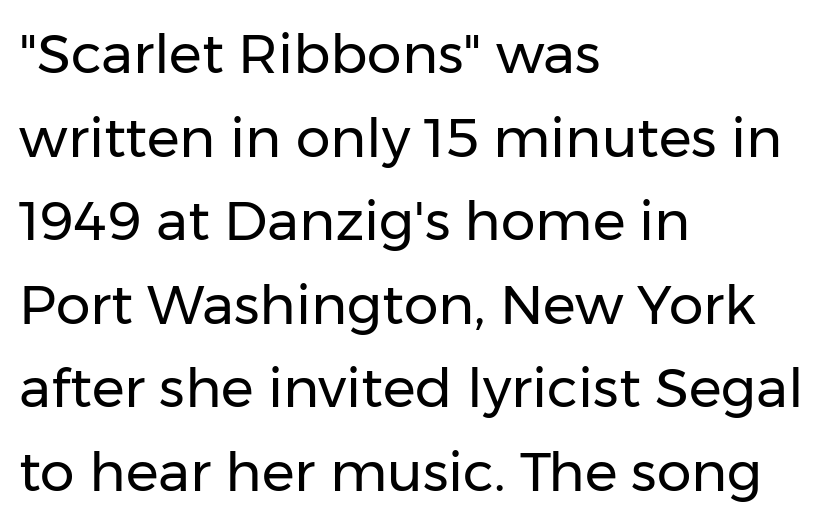
{"serif": "no", "italic": "no", "bold": "no", "weight": "regular", "width": "normal", "stroke_contrast": "low", "x_height": "medium", "monospaced": "no", "underline": "no", "align": "left", "line_spacing": "normal", "line_spacing_ratio": 1.52, "letter_spacing": "normal", "letter_spacing_em": 0.0, "glyph_px": 55}
